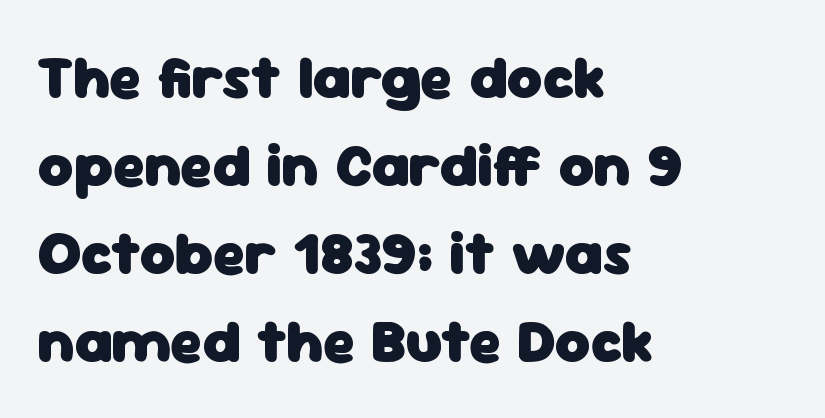
Q: Is the text bold? A: Yes.
Q: Is the text italic (slanted)? A: No, it is upright.
Q: Is the typeface a serif or a sans-serif typeface? A: Sans-serif.
Q: Is the text underlined? A: No.
Q: How is the paragraph aligned? A: Left-aligned.
Q: Is the spacing between letters normal or unusually wide? A: Normal.
Q: Is the spacing between lines tight, normal or loose? A: Normal.
Q: Width (condensed, normal, or wide)? A: Normal.
Q: Stroke contrast? A: Low.
Q: x-height? A: Medium.
Q: Monospaced? A: No.
